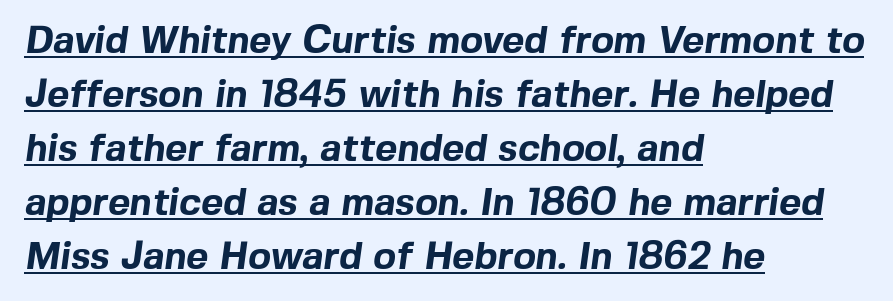
The image shows 38 px bold sans-serif type; set left-aligned, normal line spacing (1.42x), normal letter spacing, underlined; a medium x-height.
